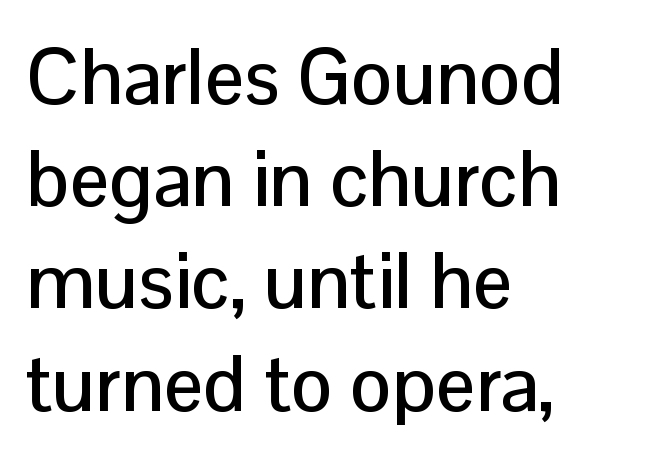
Q: Is the text italic (slanted)? A: No, it is upright.
Q: Is the typeface a serif or a sans-serif typeface? A: Sans-serif.
Q: Is the text underlined? A: No.
Q: How is the paragraph aligned? A: Left-aligned.
Q: Is the spacing between letters normal or unusually wide? A: Normal.
Q: Is the spacing between lines tight, normal or loose? A: Normal.
Q: Width (condensed, normal, or wide)? A: Normal.
Q: Stroke contrast? A: Low.
Q: x-height? A: Medium.
Q: Monospaced? A: No.
